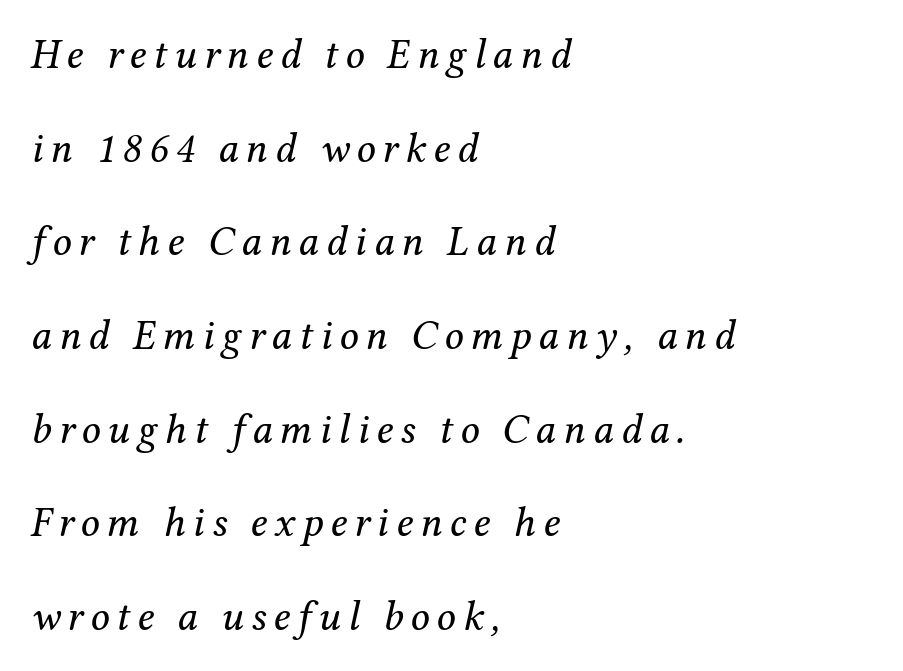
Q: Is the text bold? A: No.
Q: Is the text italic (slanted)? A: Yes, it leans right by about 12 degrees.
Q: Is the typeface a serif or a sans-serif typeface? A: Serif.
Q: Is the text underlined? A: No.
Q: How is the paragraph aligned? A: Left-aligned.
Q: Is the spacing between lines tight, normal or loose? A: Loose.
Q: Width (condensed, normal, or wide)? A: Normal.
Q: Stroke contrast? A: Medium.
Q: x-height? A: Medium.
Q: Monospaced? A: No.
